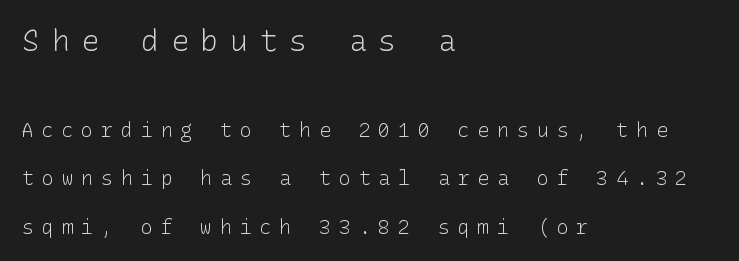
Q: Is the text bold? A: No.
Q: Is the text italic (slanted)? A: No, it is upright.
Q: Is the typeface a serif or a sans-serif typeface? A: Sans-serif.
Q: Is the text underlined? A: No.
Q: How is the paragraph aligned? A: Left-aligned.
Q: Is the spacing between letters normal or unusually wide? A: Unusually wide.
Q: Is the spacing between lines tight, normal or loose? A: Loose.
Q: Which block of text is set in a larger size, the first (top) or the second (bottom)? A: The first (top) one.
Q: Width (condensed, normal, or wide)? A: Normal.
Q: Stroke contrast? A: Low.
Q: x-height? A: Medium.
